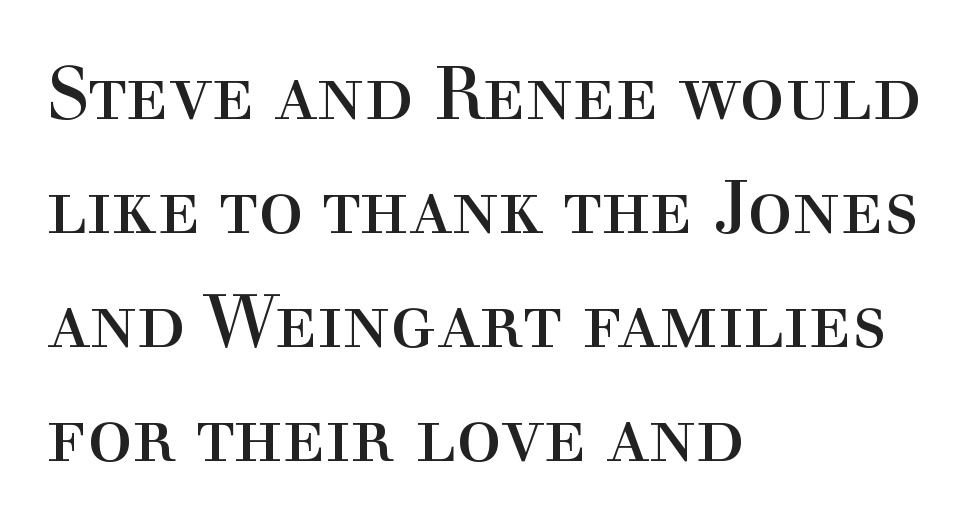
Q: Is the text bold? A: No.
Q: Is the text italic (slanted)? A: No, it is upright.
Q: Is the typeface a serif or a sans-serif typeface? A: Serif.
Q: Is the text underlined? A: No.
Q: How is the paragraph aligned? A: Left-aligned.
Q: Is the spacing between letters normal or unusually wide? A: Normal.
Q: Is the spacing between lines tight, normal or loose? A: Normal.
Q: Width (condensed, normal, or wide)? A: Normal.
Q: x-height? A: Medium.
Q: Monospaced? A: No.
